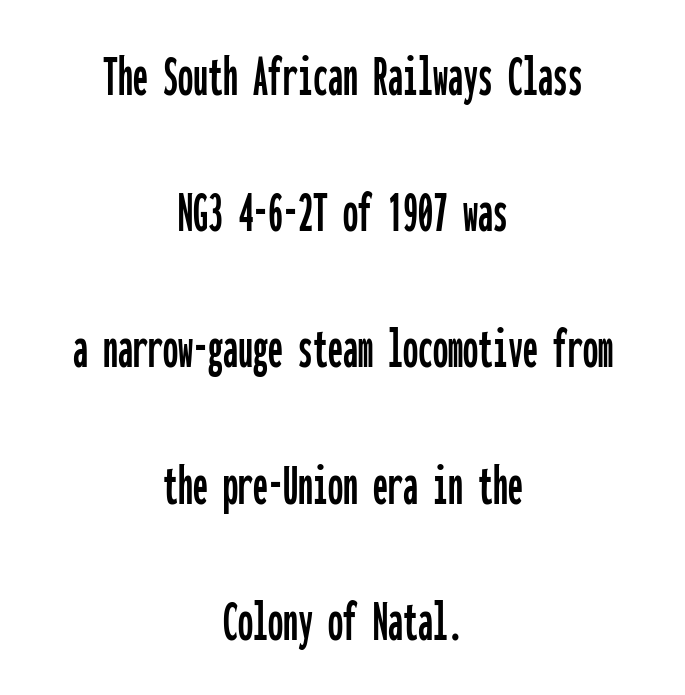
The image shows 60 px condensed sans-serif type, upright, monospaced; set centered, loose line spacing (2.27x), normal letter spacing, not underlined; low stroke contrast and a medium x-height.
